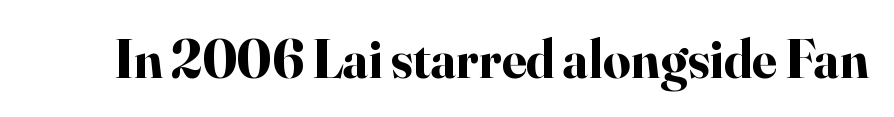
Q: Is the text bold? A: Yes.
Q: Is the text italic (slanted)? A: No, it is upright.
Q: Is the typeface a serif or a sans-serif typeface? A: Serif.
Q: Is the text underlined? A: No.
Q: Is the spacing between letters normal or unusually wide? A: Normal.
Q: Width (condensed, normal, or wide)? A: Normal.
Q: Stroke contrast? A: High.
Q: x-height? A: Small.
Q: Monospaced? A: No.
